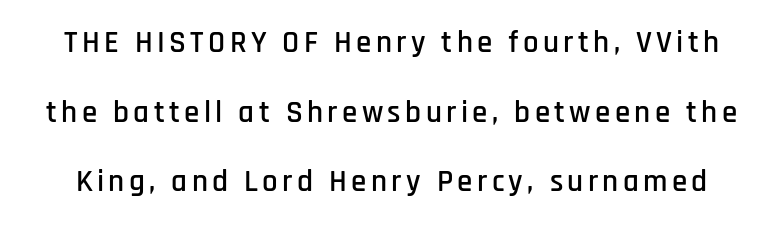
The image shows 31 px condensed sans-serif type, upright; set loose line spacing (2.25x), not underlined; low stroke contrast and a large x-height.
